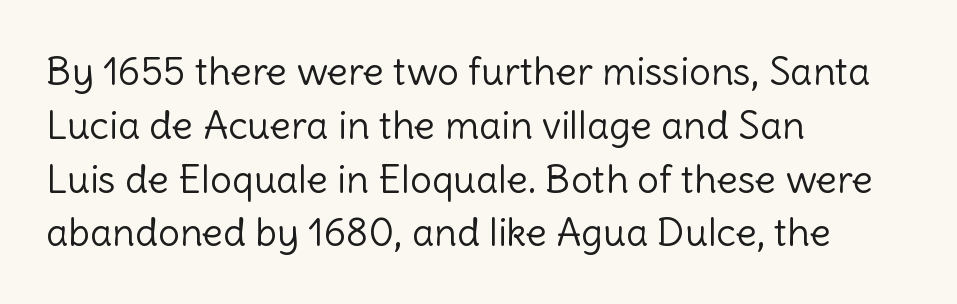
{"serif": "no", "italic": "no", "bold": "no", "weight": "light", "width": "normal", "x_height": "medium", "monospaced": "no", "underline": "no", "align": "left", "line_spacing": "normal", "line_spacing_ratio": 1.38, "letter_spacing": "normal", "letter_spacing_em": 0.0, "glyph_px": 39}
